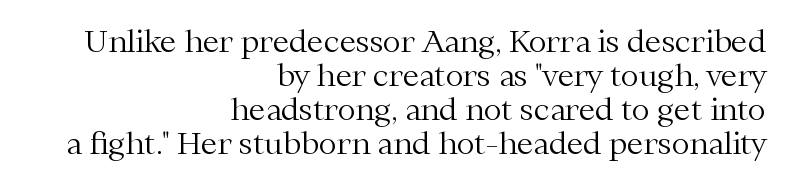
Q: Is the text bold? A: No.
Q: Is the text italic (slanted)? A: No, it is upright.
Q: Is the typeface a serif or a sans-serif typeface? A: Serif.
Q: Is the text underlined? A: No.
Q: How is the paragraph aligned? A: Right-aligned.
Q: Is the spacing between letters normal or unusually wide? A: Normal.
Q: Is the spacing between lines tight, normal or loose? A: Tight.
Q: Width (condensed, normal, or wide)? A: Normal.
Q: Stroke contrast? A: Medium.
Q: x-height? A: Medium.
Q: Monospaced? A: No.
